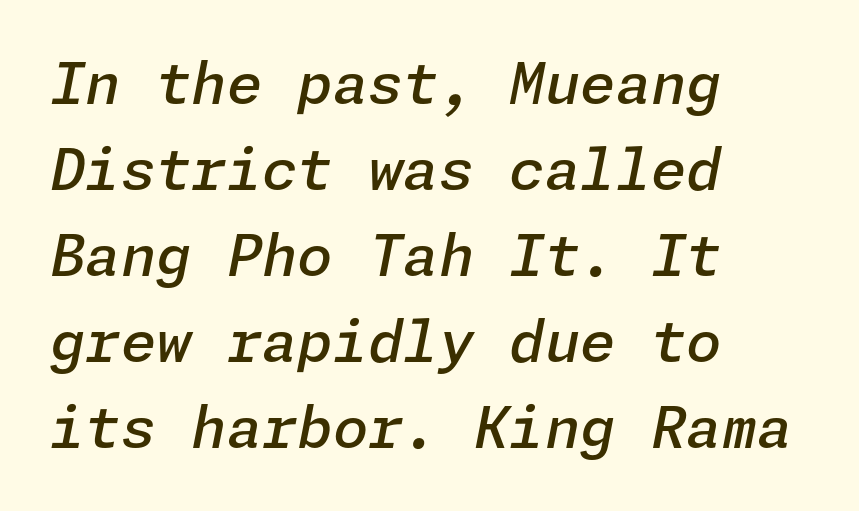
The image shows 57 px semibold type, italic (leaning right); set left-aligned, normal line spacing (1.51x), normal letter spacing, not underlined; low stroke contrast and a medium x-height.
